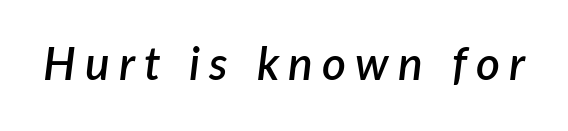
{"italic": "yes", "lean": "right", "slant_degrees": 7, "bold": "semi", "weight": "semibold", "width": "normal", "stroke_contrast": "low", "x_height": "medium", "monospaced": "no", "underline": "no", "letter_spacing": "wide", "letter_spacing_em": 0.2, "glyph_px": 46}
